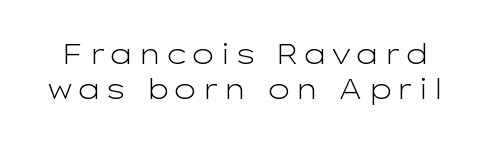
This reads as an unemphasized weight, regular at the heaviest. Clear beneath every line of the passage. You could not count columns in this text — the font is proportionally spaced. The specimen reads as upright at a glance.
